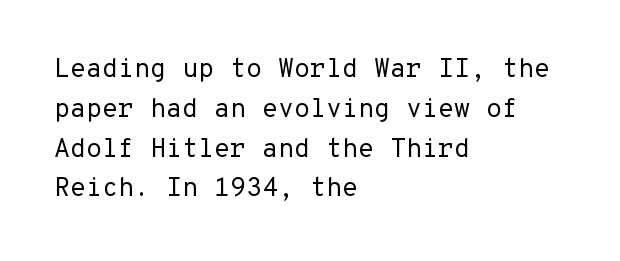
The image shows 26 px text type, upright; set left-aligned, normal line spacing (1.53x), normal letter spacing, not underlined.
